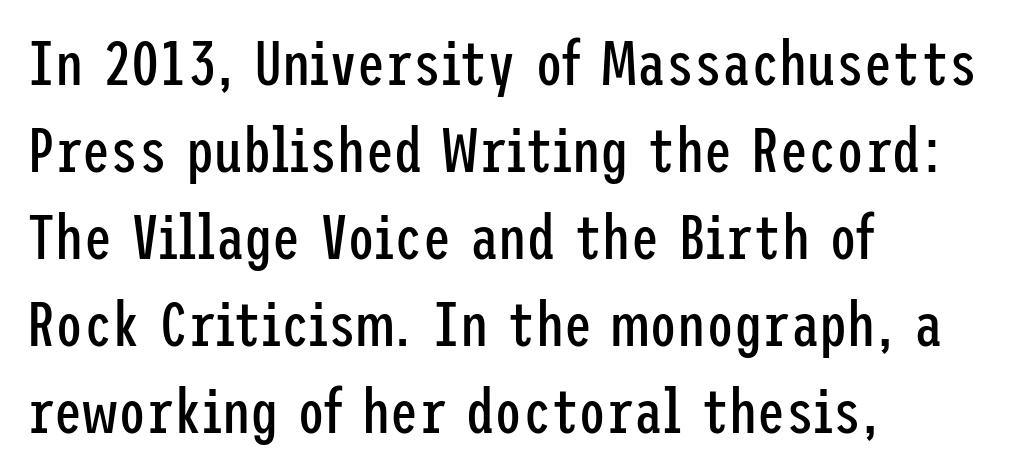
The image shows 63 px regular-weight, condensed sans-serif type, upright; set left-aligned, normal line spacing (1.38x), normal letter spacing, not underlined; low stroke contrast and a medium x-height.
